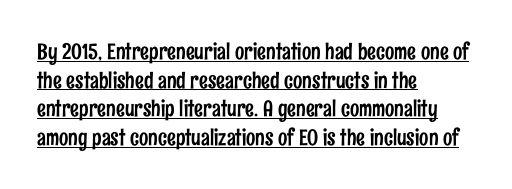
Q: Is the text italic (slanted)? A: No, it is upright.
Q: Is the text underlined? A: Yes.
Q: How is the paragraph aligned? A: Left-aligned.
Q: Is the spacing between letters normal or unusually wide? A: Normal.
Q: Is the spacing between lines tight, normal or loose? A: Normal.
